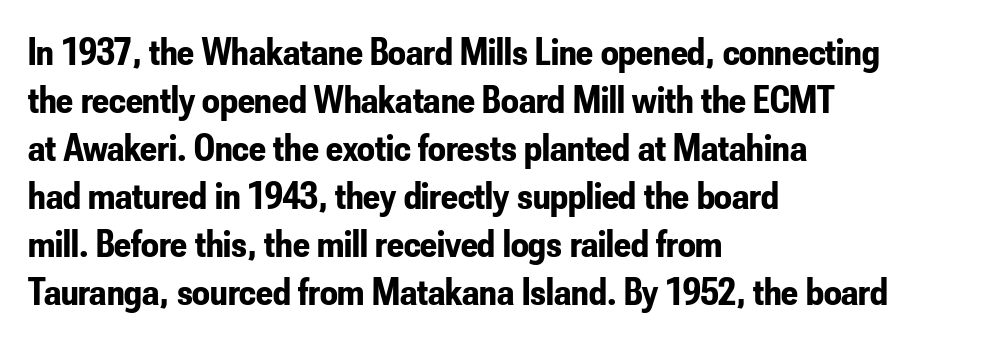
The image shows 39 px bold, condensed sans-serif type, upright; set left-aligned, line spacing 1.23x, normal letter spacing, not underlined; low stroke contrast and a small x-height.
